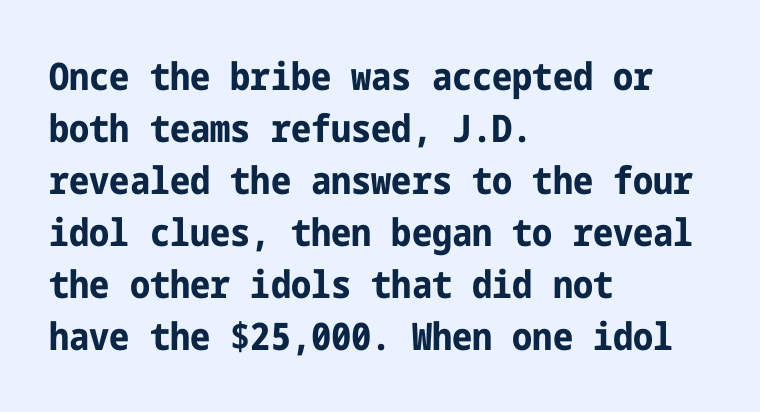
The image shows 38 px bold, condensed sans-serif type, upright; set left-aligned, normal line spacing (1.37x), normal letter spacing, not underlined; low stroke contrast and a medium x-height.
